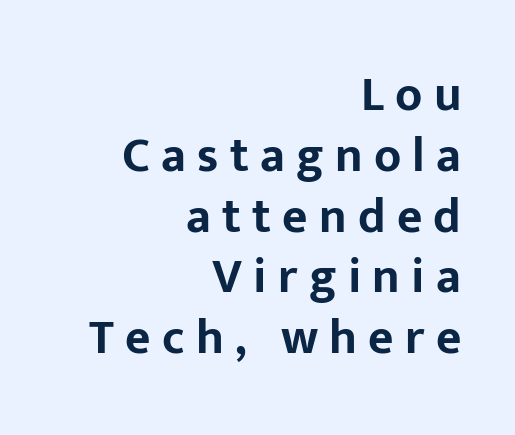
Q: Is the text bold? A: Yes.
Q: Is the text italic (slanted)? A: No, it is upright.
Q: Is the typeface a serif or a sans-serif typeface? A: Sans-serif.
Q: Is the text underlined? A: No.
Q: How is the paragraph aligned? A: Right-aligned.
Q: Is the spacing between letters normal or unusually wide? A: Unusually wide.
Q: Width (condensed, normal, or wide)? A: Normal.
Q: Stroke contrast? A: Low.
Q: x-height? A: Medium.
Q: Monospaced? A: No.
